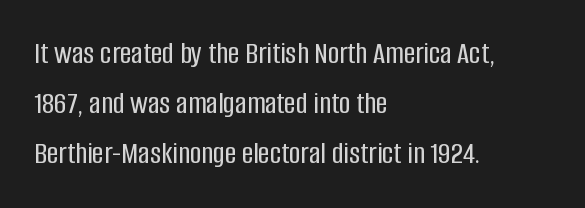
The image shows 32 px condensed sans-serif type, upright; set left-aligned, normal line spacing (1.57x), normal letter spacing, not underlined; low stroke contrast and a large x-height.
